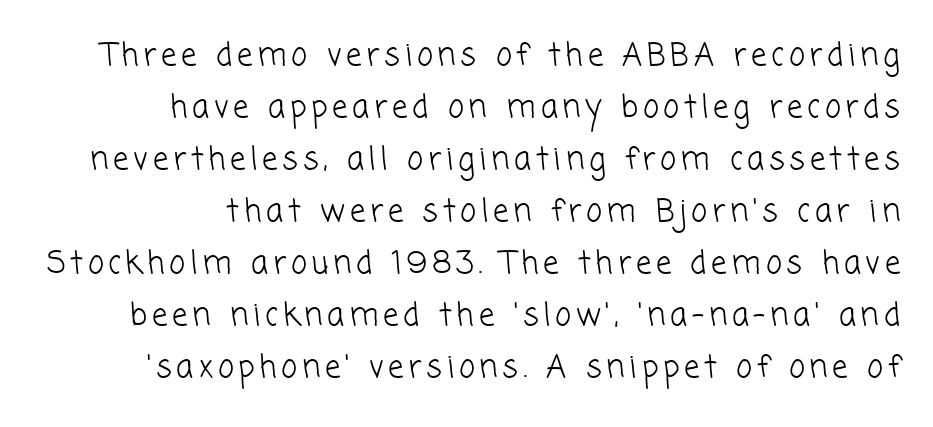
The image shows 31 px light sans-serif type; set right-aligned, normal line spacing (1.68x), not underlined; low stroke contrast and a medium x-height.
